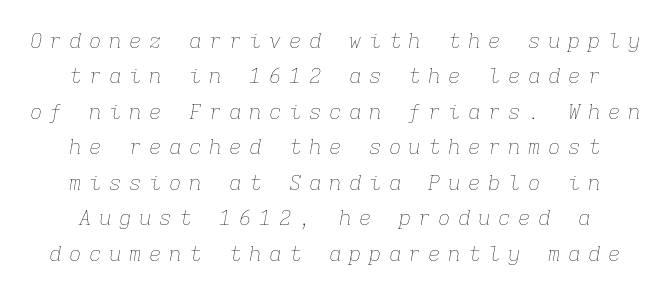
Q: Is the text bold? A: No.
Q: Is the text italic (slanted)? A: Yes, it leans right by about 9 degrees.
Q: Is the text underlined? A: No.
Q: Is the spacing between letters normal or unusually wide? A: Unusually wide.
Q: Is the spacing between lines tight, normal or loose? A: Normal.
